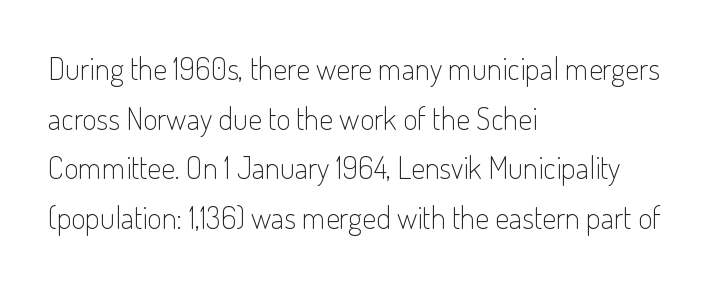
Q: Is the text bold? A: No.
Q: Is the text italic (slanted)? A: No, it is upright.
Q: Is the typeface a serif or a sans-serif typeface? A: Sans-serif.
Q: Is the text underlined? A: No.
Q: How is the paragraph aligned? A: Left-aligned.
Q: Is the spacing between letters normal or unusually wide? A: Normal.
Q: Is the spacing between lines tight, normal or loose? A: Normal.
Q: Width (condensed, normal, or wide)? A: Condensed.
Q: Stroke contrast? A: Low.
Q: x-height? A: Small.
Q: Monospaced? A: No.
